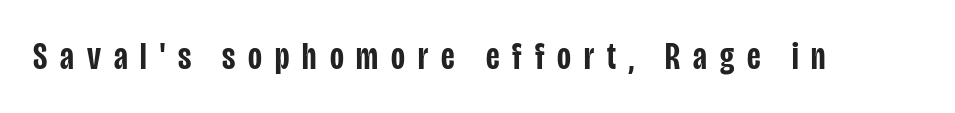
The image shows 38 px semibold, condensed sans-serif type, upright; set unusually wide letter spacing (+0.34 em), not underlined; low stroke contrast and a large x-height.
